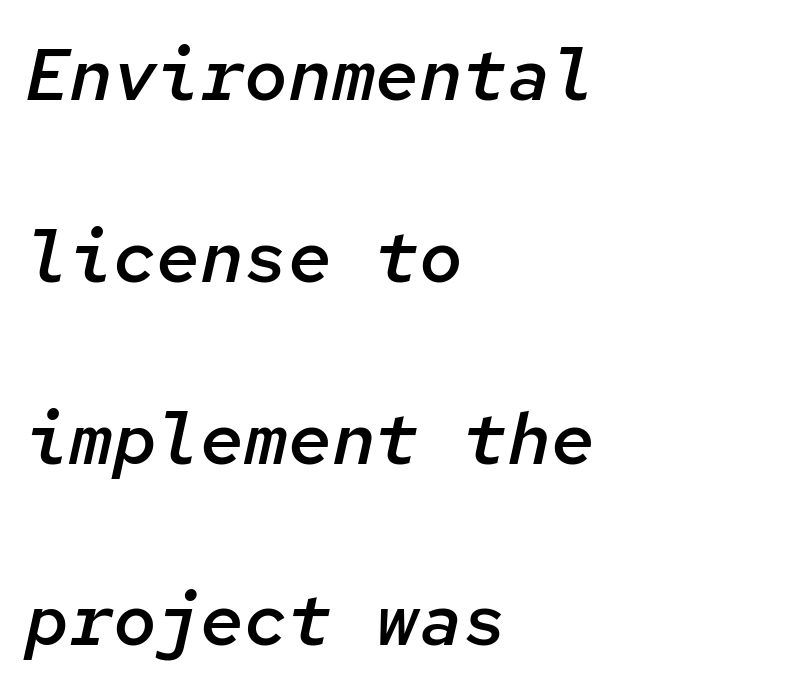
Every row of glyphs begins at an identical x-position on the left. Default kerning and tracking; the words read as compact shapes. Here the designer chose a console-style face with uniform glyph widths. Rule under the text: the space is simply empty.
